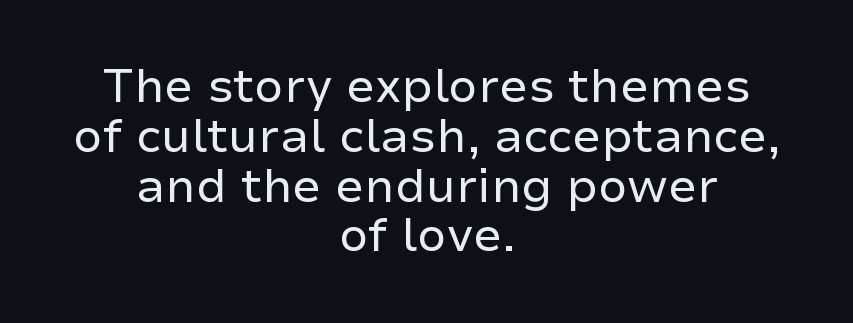
{"serif": "no", "italic": "no", "bold": "no", "weight": "regular", "width": "normal", "stroke_contrast": "low", "x_height": "medium", "monospaced": "no", "underline": "no", "align": "center", "line_spacing": "tight", "line_spacing_ratio": 1.06, "letter_spacing": "normal", "letter_spacing_em": 0.0, "glyph_px": 47}
